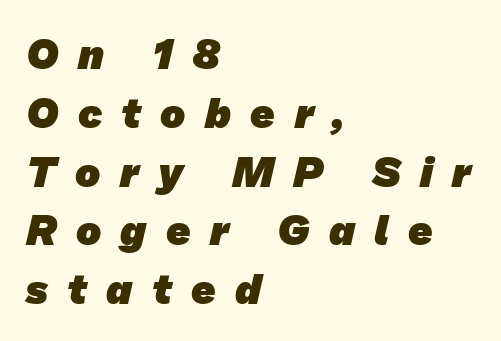
The image shows 42 px heavy sans-serif type; set left-aligned, normal line spacing (1.4x), unusually wide letter spacing (+0.46 em), not underlined; low stroke contrast and a medium x-height.
